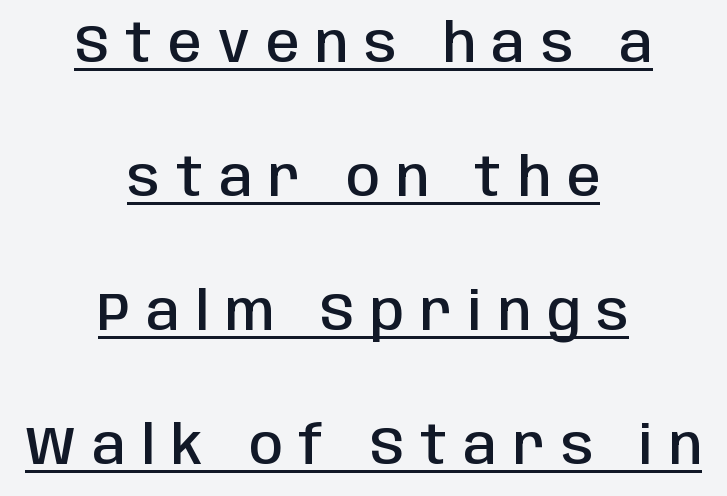
Q: Is the text bold? A: Semi-bold.
Q: Is the text italic (slanted)? A: No, it is upright.
Q: Is the typeface a serif or a sans-serif typeface? A: Sans-serif.
Q: Is the text underlined? A: Yes.
Q: How is the paragraph aligned? A: Centered.
Q: Is the spacing between letters normal or unusually wide? A: Unusually wide.
Q: Is the spacing between lines tight, normal or loose? A: Loose.
Q: Width (condensed, normal, or wide)? A: Condensed.
Q: Stroke contrast? A: Low.
Q: x-height? A: Large.
Q: Monospaced? A: No.
